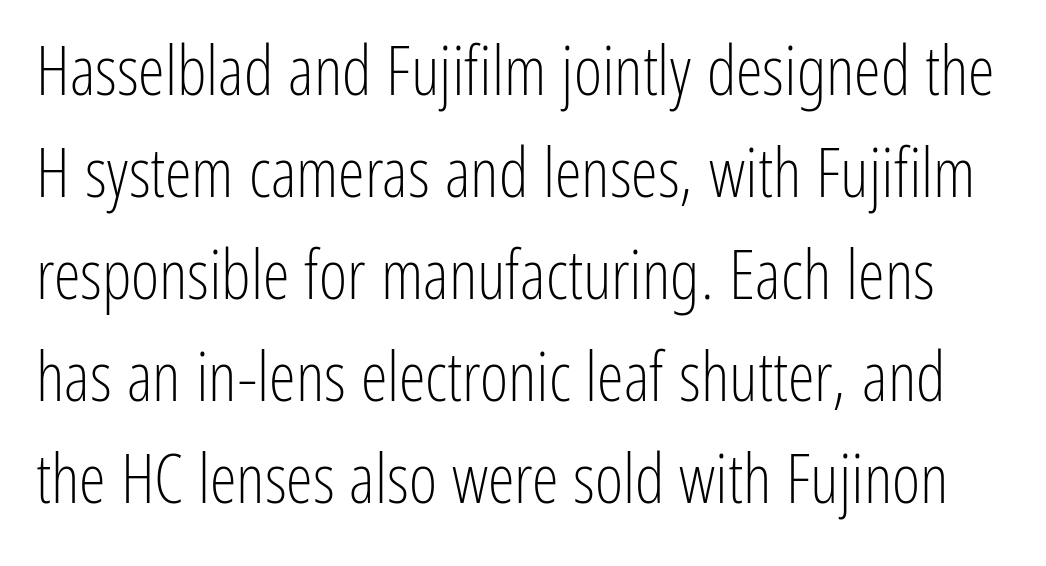
The image shows 68 px light, condensed sans-serif type, upright; set normal line spacing (1.5x), normal letter spacing, not underlined; low stroke contrast and a medium x-height.
